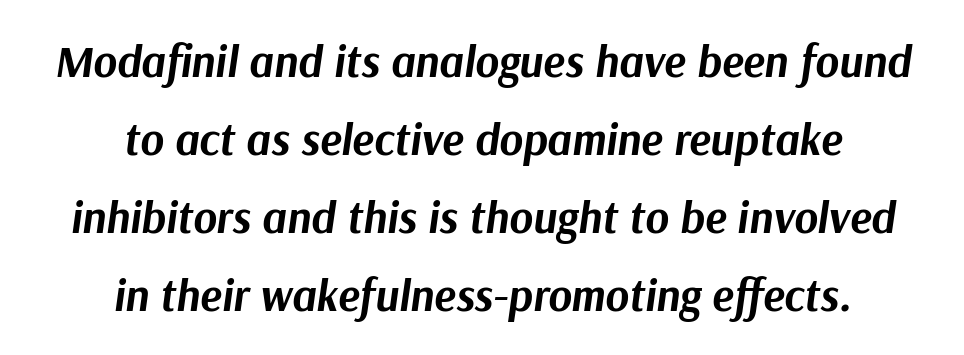
Q: Is the text bold? A: Yes.
Q: Is the text italic (slanted)? A: Yes, it leans right by about 9 degrees.
Q: Is the text underlined? A: No.
Q: How is the paragraph aligned? A: Centered.
Q: Is the spacing between letters normal or unusually wide? A: Normal.
Q: Width (condensed, normal, or wide)? A: Normal.
Q: Stroke contrast? A: Medium.
Q: x-height? A: Medium.
Q: Monospaced? A: No.
